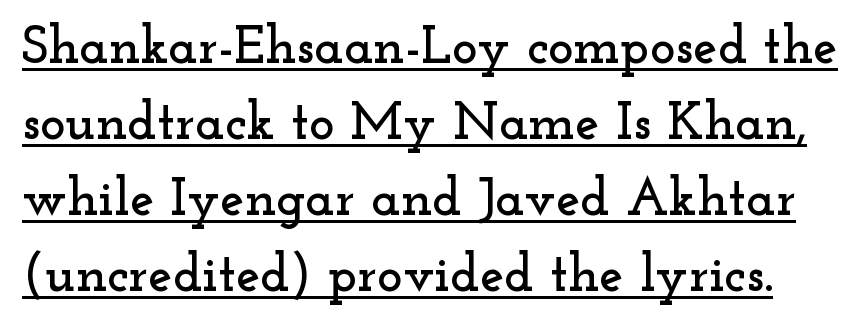
A typographer would call this underscored text. These lines are composed in type with serifs. The letterforms sit shoulder to shoulder at normal distance. This sample uses an upright cut, with every glyph sitting square on the baseline. Proportional: the letters do not fall into vertical columns.
